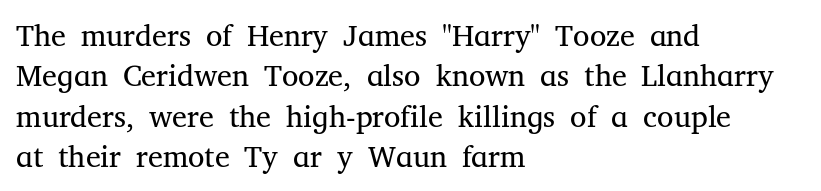
The image shows 30 px regular-weight serif type, upright; set left-aligned, normal line spacing (1.35x), normal letter spacing, not underlined; medium stroke contrast and a medium x-height.
